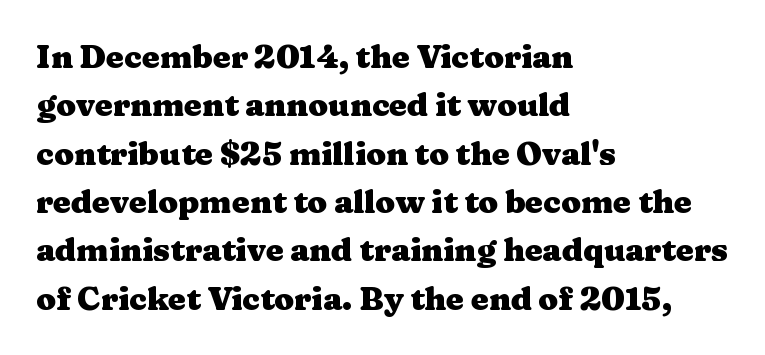
Q: Is the text bold? A: Yes.
Q: Is the text italic (slanted)? A: No, it is upright.
Q: Is the typeface a serif or a sans-serif typeface? A: Serif.
Q: Is the text underlined? A: No.
Q: How is the paragraph aligned? A: Left-aligned.
Q: Is the spacing between letters normal or unusually wide? A: Normal.
Q: Is the spacing between lines tight, normal or loose? A: Normal.
Q: Width (condensed, normal, or wide)? A: Wide.
Q: Stroke contrast? A: Medium.
Q: x-height? A: Medium.
Q: Monospaced? A: No.
